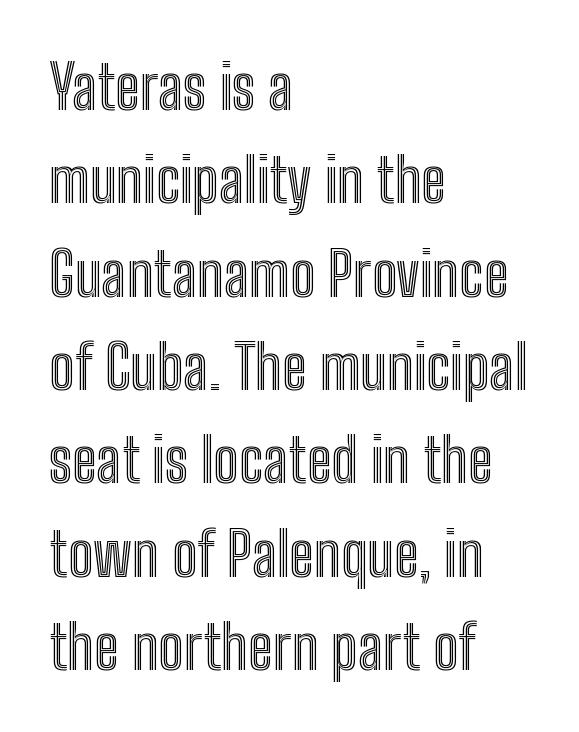
{"italic": "no", "width": "condensed", "x_height": "medium", "monospaced": "no", "underline": "no", "align": "left", "line_spacing": "normal", "line_spacing_ratio": 1.53, "letter_spacing": "normal", "letter_spacing_em": 0.0, "glyph_px": 61}
